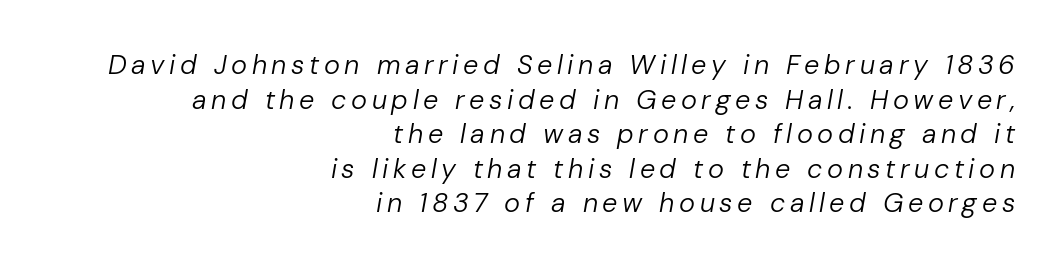
The image shows 27 px text type, italic (leaning right); set right-aligned, normal line spacing (1.28x), not underlined.
